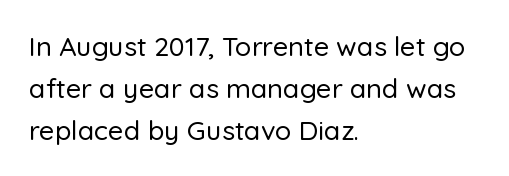
Q: Is the text italic (slanted)? A: No, it is upright.
Q: Is the text underlined? A: No.
Q: How is the paragraph aligned? A: Left-aligned.
Q: Is the spacing between letters normal or unusually wide? A: Normal.
Q: Is the spacing between lines tight, normal or loose? A: Normal.
